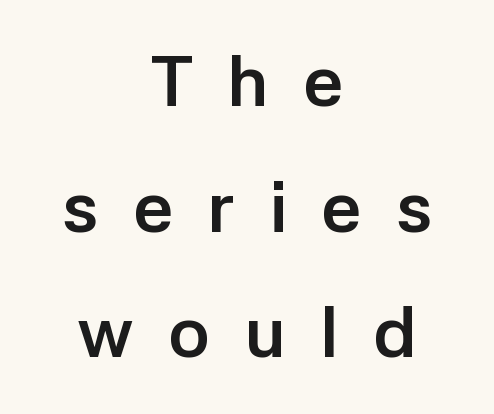
The image shows 71 px semibold sans-serif type, upright; set centered, line spacing 1.77x, unusually wide letter spacing (+0.48 em), not underlined; low stroke contrast and a medium x-height.
